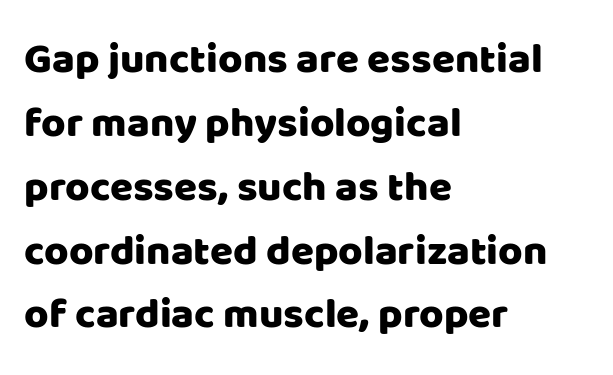
The image shows 42 px sans-serif type, upright; set left-aligned, normal line spacing (1.52x), normal letter spacing, not underlined; low stroke contrast and a large x-height.
